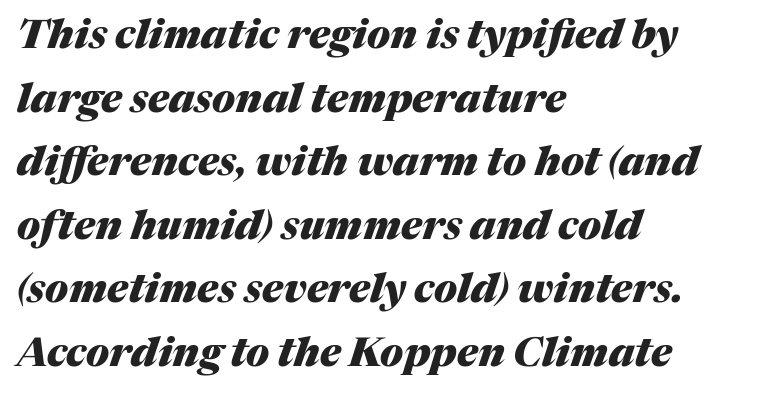
The letterforms sit shoulder to shoulder at normal distance. These lines are rendered in a variable-pitch font. Emphasis-style slanted type is in use. Honestly, there is no underline to notice here at all. Leftover space on each line is placed entirely after the last word. Stroke thickness is high; the sample reads as a true bold.
